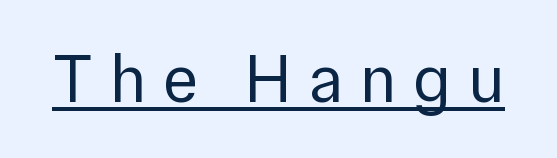
Caption: lettering with a line underneath. Caption: expanded tracking, letters set apart. Every stem runs plumb, perpendicular to the baseline. Each letter keeps its own natural width here, so spacing adapts to shape. Type style note: lacks serifs. No chunkiness to these letters — they're not bold.
